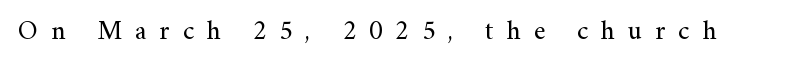
The space beneath each line is pristine and unruled. Designer's note — italics off, roman on. Tracking here is generous; glyphs stand well apart from one another. Letters have the restrained weight of plain body copy at most.
